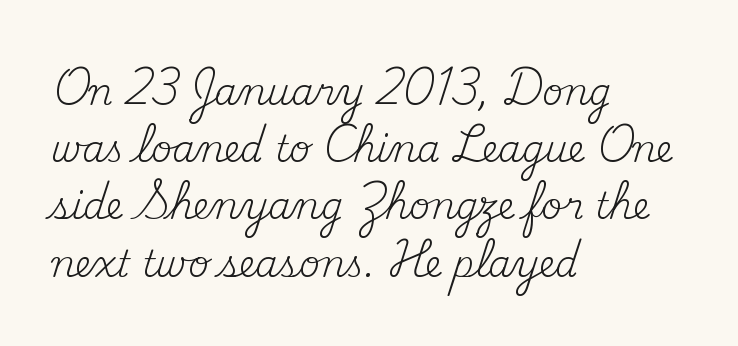
The image shows 36 px regular-weight serif type; set left-aligned, normal line spacing (1.59x), normal letter spacing, not underlined; medium stroke contrast and a small x-height.
